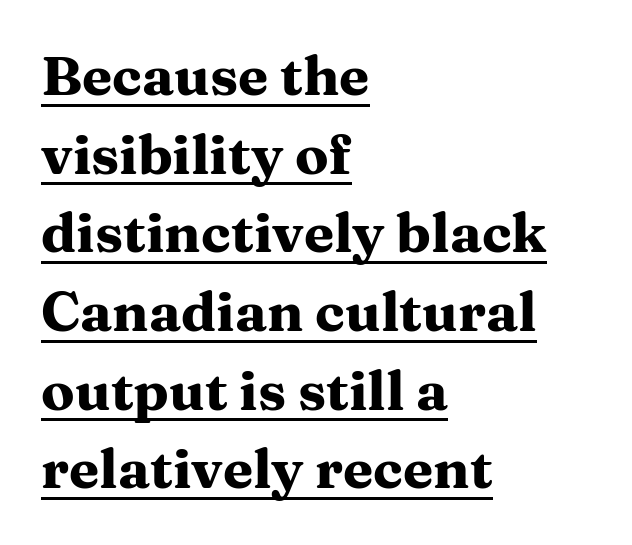
{"serif": "yes", "italic": "no", "bold": "yes", "weight": "heavy", "width": "wide", "stroke_contrast": "medium", "x_height": "medium", "monospaced": "no", "underline": "yes", "align": "left", "line_spacing": "normal", "line_spacing_ratio": 1.43, "letter_spacing": "normal", "letter_spacing_em": 0.0, "glyph_px": 55}
